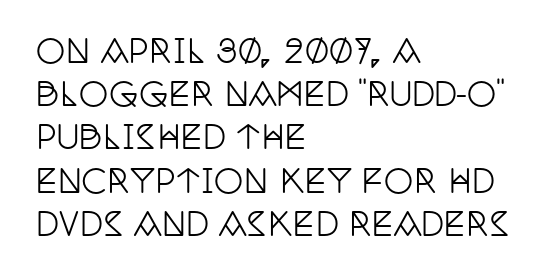
Q: Is the text italic (slanted)? A: No, it is upright.
Q: Is the typeface a serif or a sans-serif typeface? A: Serif.
Q: Is the text underlined? A: No.
Q: How is the paragraph aligned? A: Left-aligned.
Q: Is the spacing between letters normal or unusually wide? A: Normal.
Q: Is the spacing between lines tight, normal or loose? A: Normal.
Q: Width (condensed, normal, or wide)? A: Condensed.
Q: Stroke contrast? A: Low.
Q: x-height? A: Large.
Q: Monospaced? A: No.
